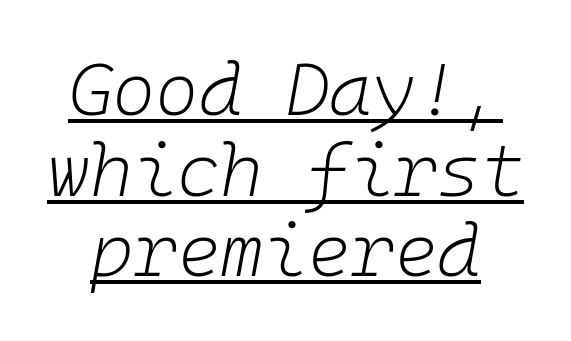
You could barely slide anything between these rows. These lines keep a tight, regular rhythm from letter to letter. Honestly, the underline is the first thing you notice here. Emphasis-style slanted type is in use. Stroke thickness stays within the range of a standard reading face or lighter.
